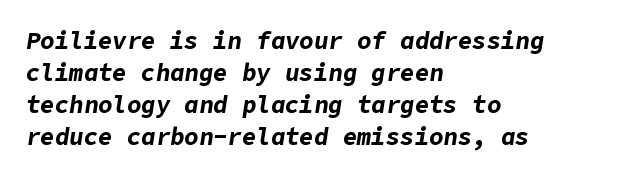
{"italic": "yes", "lean": "right", "slant_degrees": 9, "bold": "yes", "underline": "no", "align": "left", "line_spacing": "normal", "line_spacing_ratio": 1.33, "letter_spacing": "normal", "letter_spacing_em": 0.0, "glyph_px": 24}
